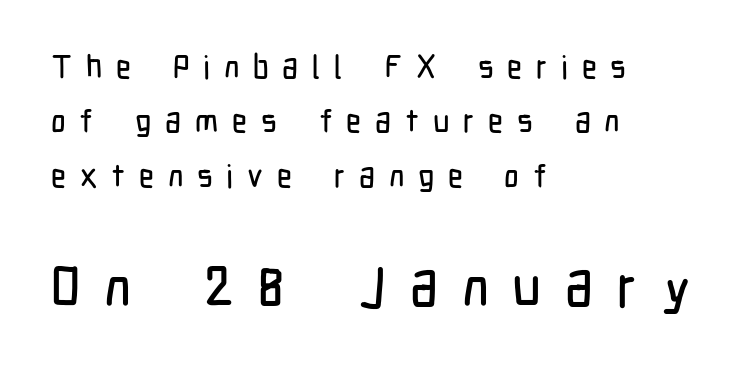
The image shows 56 px condensed sans-serif type, upright; set left-aligned, normal line spacing (1.7x), unusually wide letter spacing (+0.43 em), not underlined; the second (bottom) block is 1.75x larger; low stroke contrast and a medium x-height.
